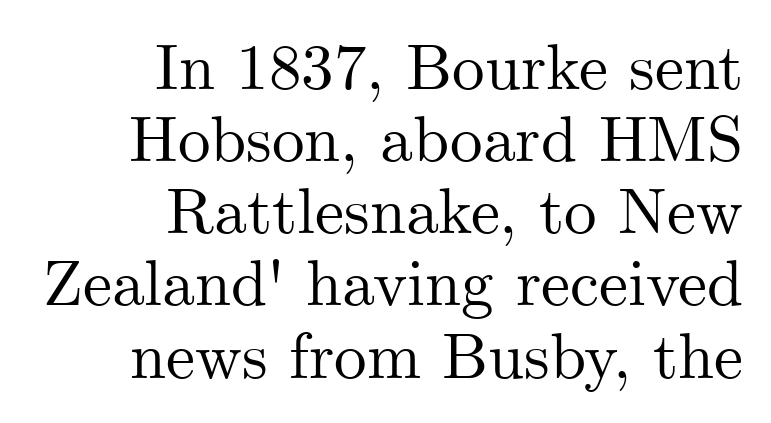
The image shows 65 px serif type, upright; set right-aligned, tight line spacing (1.11x), normal letter spacing, not underlined; medium stroke contrast and a small x-height.
